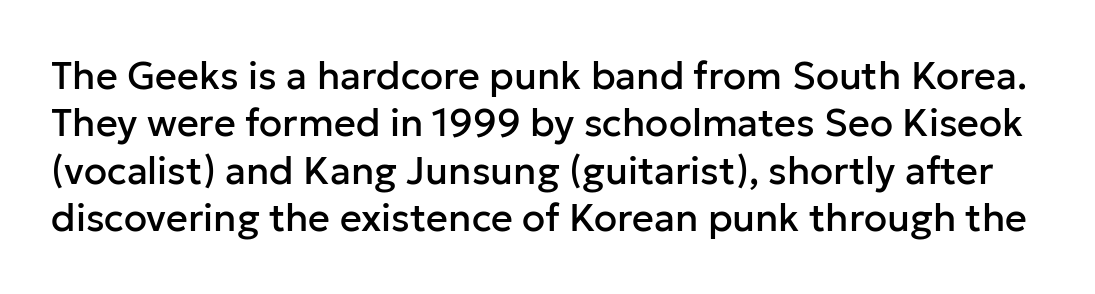
{"serif": "no", "italic": "no", "width": "normal", "stroke_contrast": "low", "x_height": "medium", "monospaced": "no", "underline": "no", "line_spacing": "normal", "line_spacing_ratio": 1.25, "letter_spacing": "normal", "letter_spacing_em": 0.0, "glyph_px": 38}
